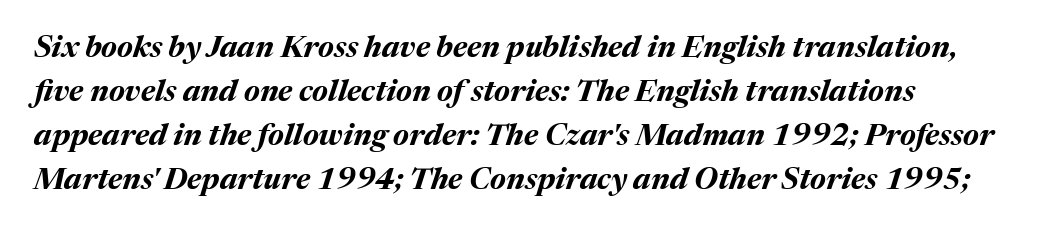
The image shows 30 px bold type, italic (leaning right); set normal line spacing (1.47x), normal letter spacing, not underlined; medium stroke contrast and a medium x-height.
